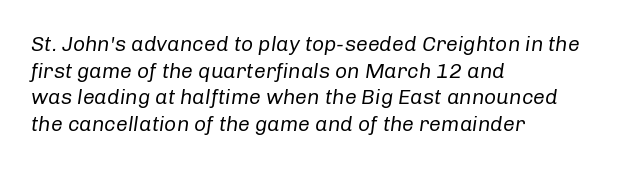
The space beneath each line is pristine and unruled. Compared with a centered layout, this one pins lines to the left instead. The passage shown is not bold in any degree. Slant detected: the letters are inclined. The vertical gap from one line to the next is medium.
